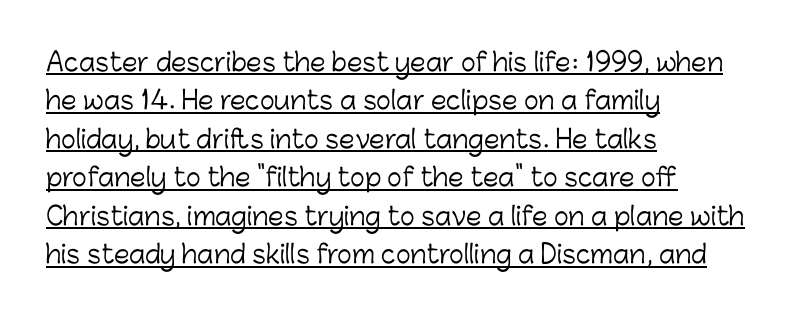
Casual observation: everything's shoved over to the left. Rows of type keep a routine distance in the vertical direction. Is this a heavy cut? Hardly; it is regular or lighter. These characters rest on top of a visible drawn line.
